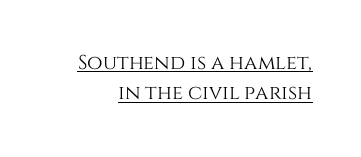
{"italic": "no", "underline": "yes", "line_spacing": "normal", "line_spacing_ratio": 1.51, "letter_spacing": "normal", "letter_spacing_em": 0.0, "glyph_px": 20}
